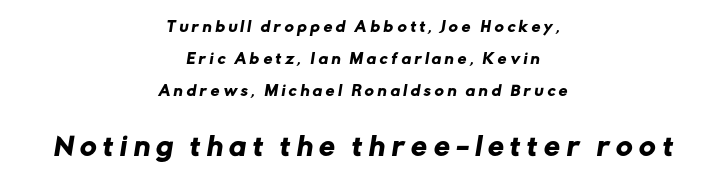
{"underline": "no", "align": "center", "line_spacing": "loose", "line_spacing_ratio": 2.28, "letter_spacing": "wide", "letter_spacing_em": 0.27, "larger_block": "second", "size_ratio": 1.79, "glyph_px": 25}
